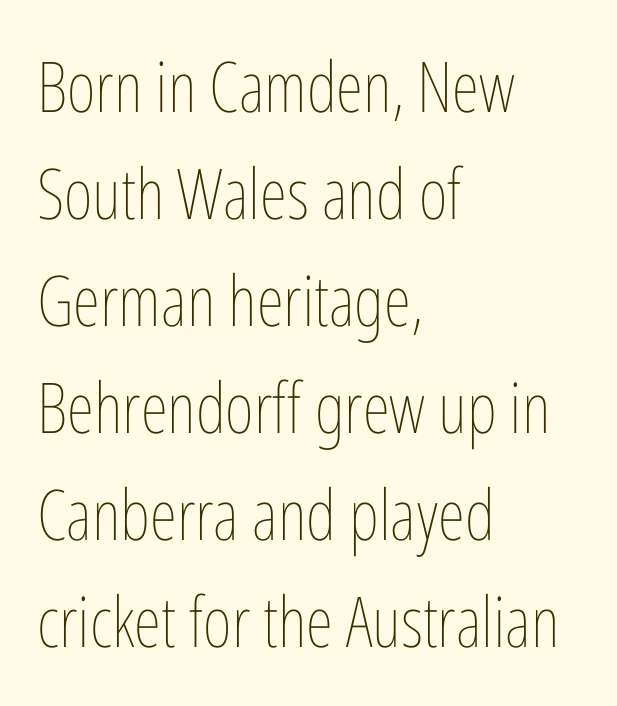
Horizontal alignment here is leftward, the default for most running prose. Words float on clear page, feet unadorned. Summary of vertical rhythm: regular, with standard interline spacing. Quick note: not italic, upright. The tracking reads as untouched default to a designer's eye.
